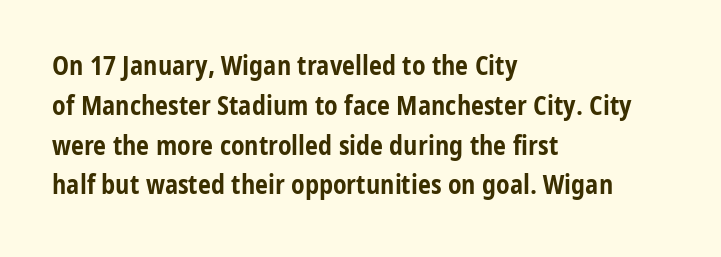
{"italic": "no", "bold": "yes", "underline": "no", "align": "left", "line_spacing": "normal", "line_spacing_ratio": 1.53, "letter_spacing": "normal", "letter_spacing_em": 0.0, "glyph_px": 26}
